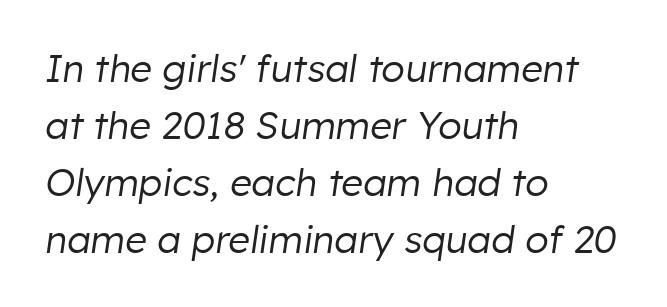
Does extra space separate the letters? No, they use regular spacing. The letters advance in unequal steps, a hallmark of proportional type. Descenders are the only things crossing below the line. The typography opts for an oblique posture over an upright one.
